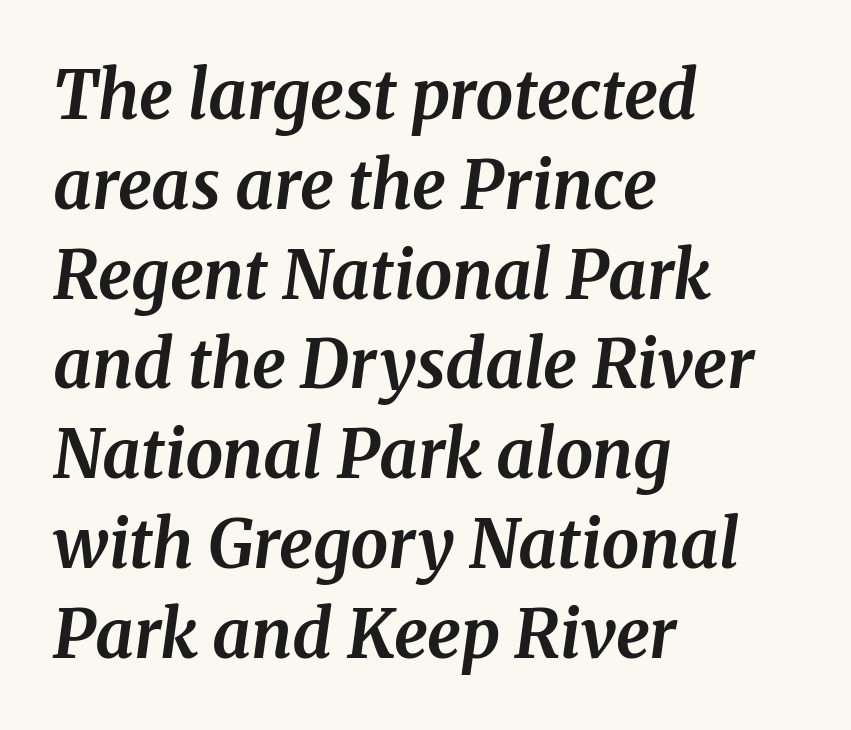
The image shows 67 px bold serif type, italic (leaning right); set left-aligned, normal line spacing (1.34x), normal letter spacing, not underlined; medium stroke contrast and a medium x-height.
